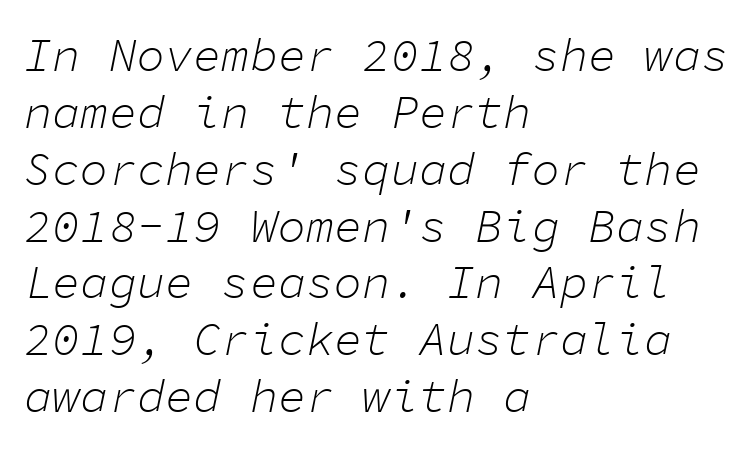
Q: Is the text bold? A: No.
Q: Is the text italic (slanted)? A: Yes, it leans right by about 11 degrees.
Q: Is the text underlined? A: No.
Q: How is the paragraph aligned? A: Left-aligned.
Q: Is the spacing between letters normal or unusually wide? A: Normal.
Q: Width (condensed, normal, or wide)? A: Normal.
Q: Stroke contrast? A: Low.
Q: x-height? A: Medium.
Q: Monospaced? A: Yes.
